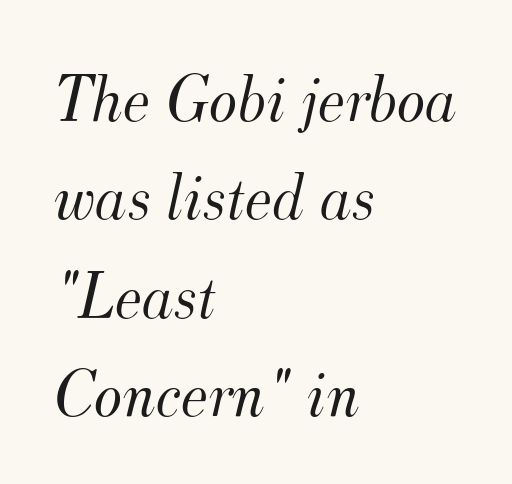
Q: Is the text bold? A: No.
Q: Is the text italic (slanted)? A: Yes, it leans right by about 12 degrees.
Q: Is the typeface a serif or a sans-serif typeface? A: Serif.
Q: Is the text underlined? A: No.
Q: How is the paragraph aligned? A: Left-aligned.
Q: Is the spacing between letters normal or unusually wide? A: Normal.
Q: Is the spacing between lines tight, normal or loose? A: Normal.
Q: Width (condensed, normal, or wide)? A: Normal.
Q: Stroke contrast? A: Medium.
Q: x-height? A: Small.
Q: Monospaced? A: No.
